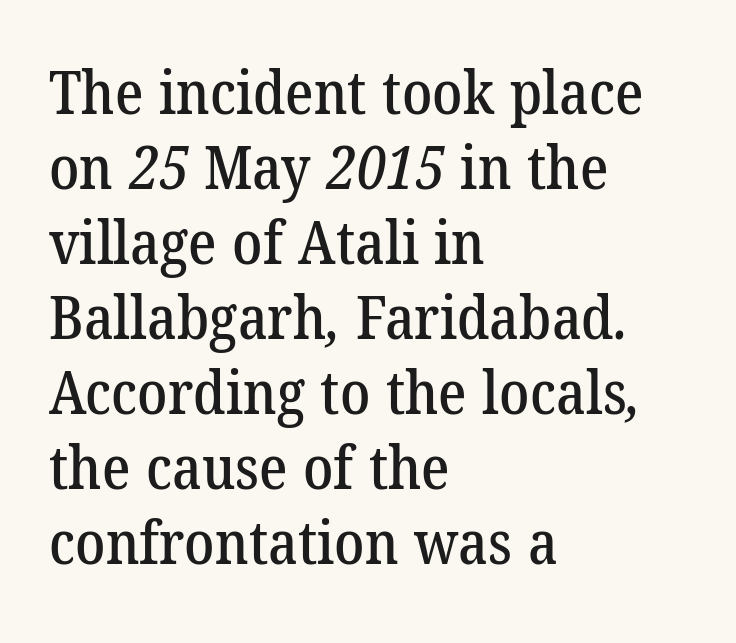
Q: Is the typeface a serif or a sans-serif typeface? A: Serif.
Q: Is the text underlined? A: No.
Q: How is the paragraph aligned? A: Left-aligned.
Q: Is the spacing between letters normal or unusually wide? A: Normal.
Q: Is the spacing between lines tight, normal or loose? A: Normal.
Q: Width (condensed, normal, or wide)? A: Normal.
Q: Stroke contrast? A: Low.
Q: x-height? A: Medium.
Q: Monospaced? A: No.
